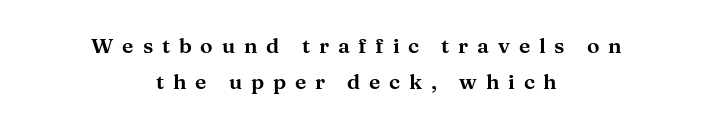
{"italic": "no", "underline": "no", "align": "center", "line_spacing_ratio": 1.72, "letter_spacing": "wide", "letter_spacing_em": 0.42, "glyph_px": 21}
